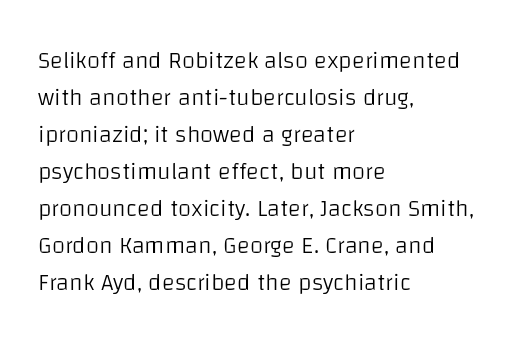
Vertical strokes here are truly vertical. Every row of glyphs begins at an identical x-position on the left. Between one letter and the next there's only the usual sliver of space. Only glyphs here, with clear space below each row.
